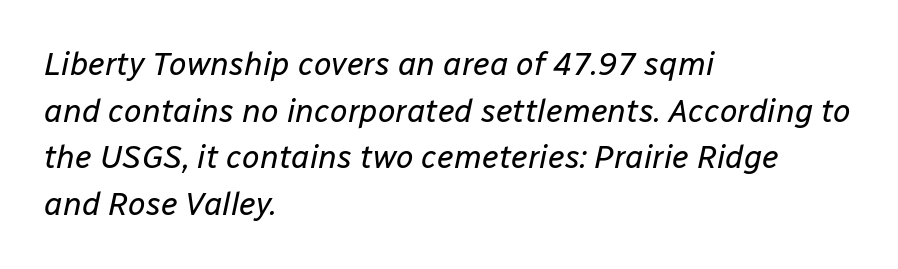
{"italic": "yes", "lean": "right", "slant_degrees": 12, "bold": "no", "weight": "regular", "width": "normal", "stroke_contrast": "low", "x_height": "medium", "monospaced": "no", "underline": "no", "align": "left", "line_spacing": "normal", "line_spacing_ratio": 1.46, "letter_spacing": "normal", "letter_spacing_em": 0.0, "glyph_px": 32}
